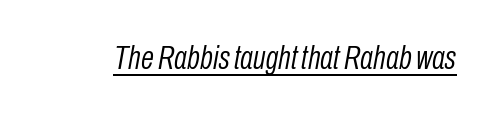
Standard letterfit; no display-style spreading of the glyphs. In terms of posture, this sample is oblique. Think of a printed novel: that variable character pitch is what you see here. Unbolded letterforms with no extra heft. The sample's only ornament is a line tracing under the words.
